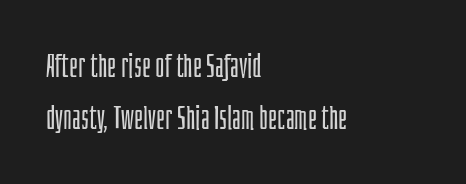
Q: Is the text bold? A: No.
Q: Is the text italic (slanted)? A: No, it is upright.
Q: Is the typeface a serif or a sans-serif typeface? A: Sans-serif.
Q: Is the text underlined? A: No.
Q: How is the paragraph aligned? A: Left-aligned.
Q: Is the spacing between letters normal or unusually wide? A: Normal.
Q: Is the spacing between lines tight, normal or loose? A: Normal.
Q: Width (condensed, normal, or wide)? A: Condensed.
Q: Stroke contrast? A: Low.
Q: x-height? A: Large.
Q: Monospaced? A: No.
